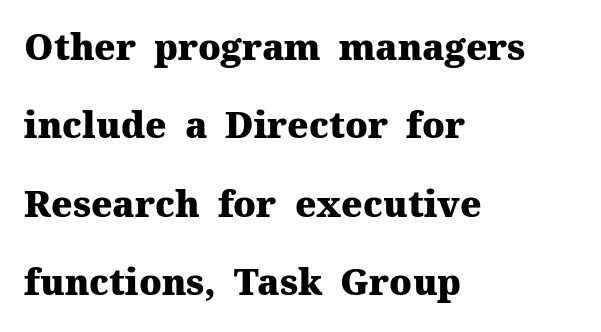
{"serif": "yes", "italic": "no", "bold": "yes", "weight": "heavy", "width": "normal", "stroke_contrast": "medium", "x_height": "medium", "monospaced": "no", "underline": "no", "align": "left", "line_spacing": "loose", "line_spacing_ratio": 2.18, "letter_spacing": "normal", "letter_spacing_em": 0.0, "glyph_px": 36}
